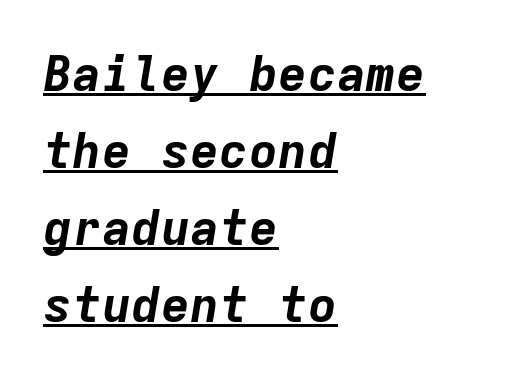
The image shows 49 px bold type, italic (leaning right), monospaced; set left-aligned, normal line spacing (1.57x), normal letter spacing, underlined; low stroke contrast and a medium x-height.
